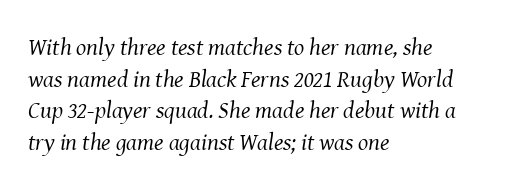
Q: Is the text bold? A: No.
Q: Is the text italic (slanted)? A: Yes, it leans right by about 8 degrees.
Q: Is the text underlined? A: No.
Q: How is the paragraph aligned? A: Left-aligned.
Q: Is the spacing between letters normal or unusually wide? A: Normal.
Q: Is the spacing between lines tight, normal or loose? A: Normal.
